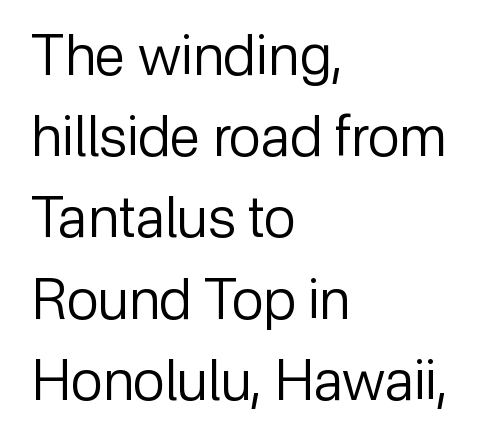
{"serif": "no", "italic": "no", "bold": "no", "weight": "regular", "width": "normal", "stroke_contrast": "low", "x_height": "medium", "monospaced": "no", "underline": "no", "align": "left", "line_spacing": "normal", "line_spacing_ratio": 1.45, "letter_spacing": "normal", "letter_spacing_em": 0.0, "glyph_px": 56}
